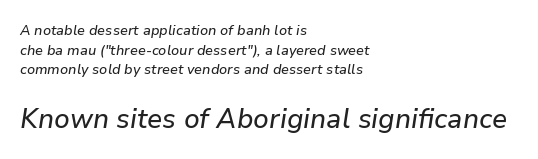
The image shows 27 px text type, italic (leaning right); set left-aligned, normal line spacing (1.4x), normal letter spacing, not underlined; the second (bottom) block is 1.93x larger.
